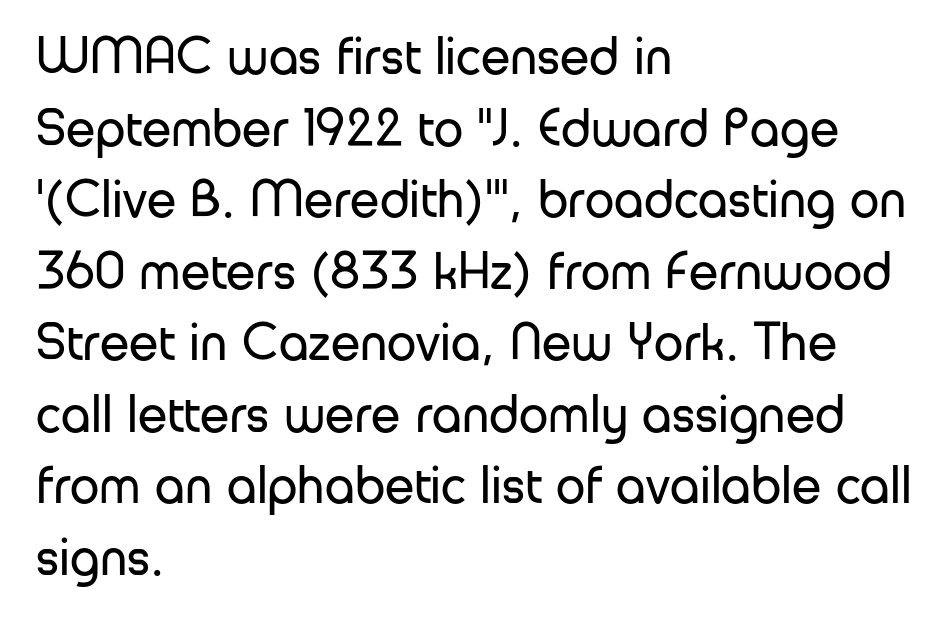
{"serif": "no", "italic": "no", "bold": "no", "weight": "regular", "width": "normal", "stroke_contrast": "low", "x_height": "medium", "monospaced": "no", "underline": "no", "align": "left", "line_spacing": "normal", "line_spacing_ratio": 1.35, "letter_spacing": "normal", "letter_spacing_em": 0.0, "glyph_px": 53}
